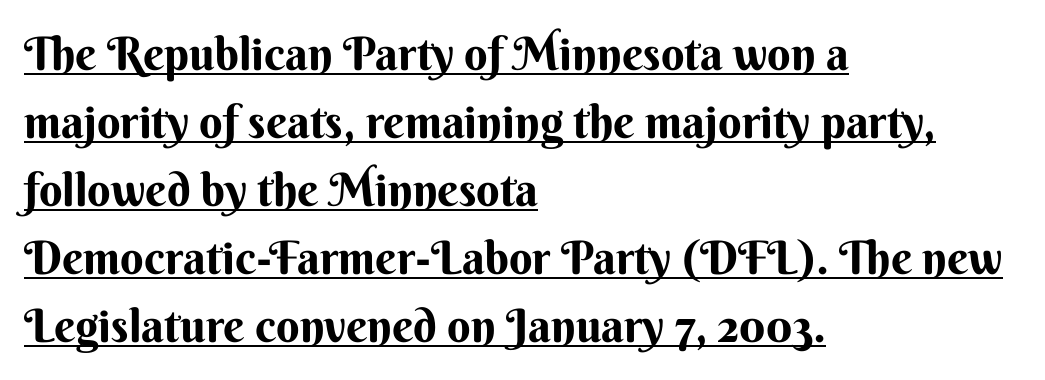
The characters look thick and weighty, a clear bold. A typesetter would mark this as roman, not italic. Whoever set this chose a conventional vertical rhythm. Short note: letters normally spaced. Underlining? Definitely there.
